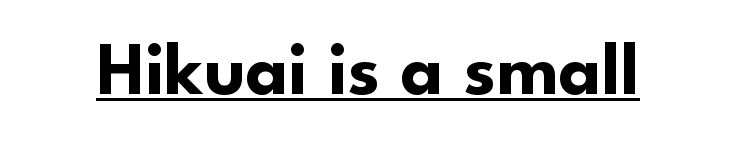
The image shows 76 px bold sans-serif type, upright; set normal letter spacing, underlined; low stroke contrast and a small x-height.
